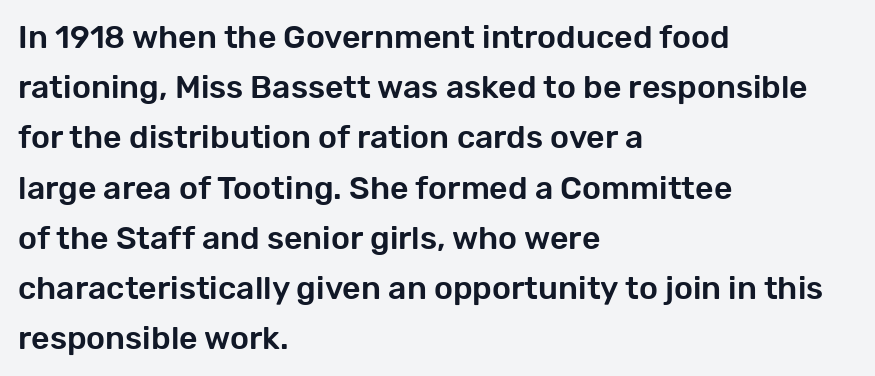
The image shows 32 px sans-serif type, upright; set left-aligned, normal line spacing (1.57x), normal letter spacing, not underlined; low stroke contrast and a medium x-height.
